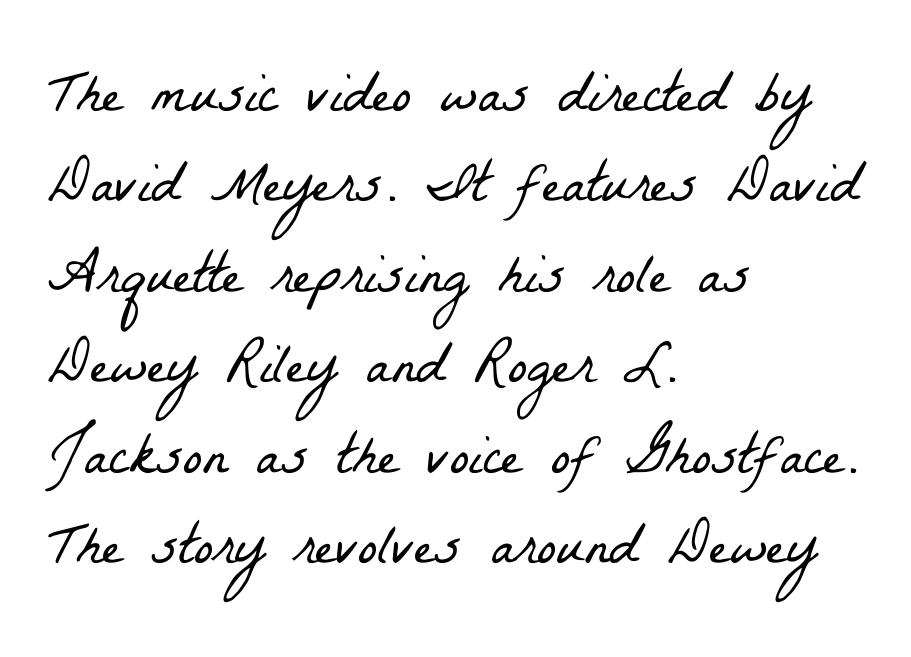
{"serif": "yes", "bold": "no", "weight": "light", "width": "condensed", "stroke_contrast": "low", "x_height": "medium", "monospaced": "no", "underline": "no", "align": "left", "line_spacing": "normal", "line_spacing_ratio": 1.56, "letter_spacing": "normal", "letter_spacing_em": 0.0, "glyph_px": 58}
